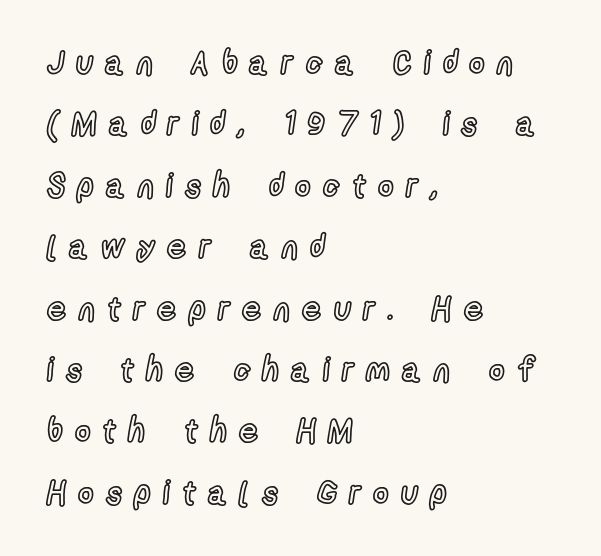
{"width": "condensed", "x_height": "medium", "monospaced": "no", "underline": "no", "align": "left", "line_spacing_ratio": 1.86, "letter_spacing": "wide", "letter_spacing_em": 0.38, "glyph_px": 33}
